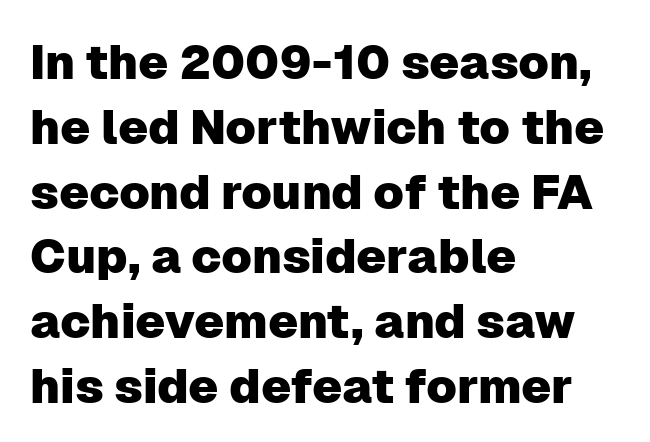
{"serif": "no", "italic": "no", "width": "normal", "stroke_contrast": "low", "x_height": "medium", "monospaced": "no", "underline": "no", "align": "left", "line_spacing": "normal", "line_spacing_ratio": 1.35, "letter_spacing": "normal", "letter_spacing_em": 0.0, "glyph_px": 48}
